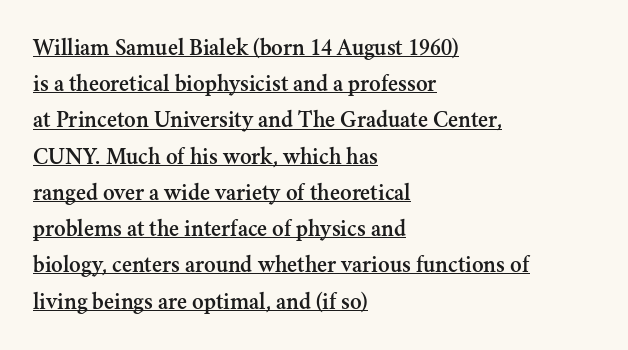
The image shows 24 px text type, upright; set left-aligned, normal line spacing (1.51x), normal letter spacing, underlined.
